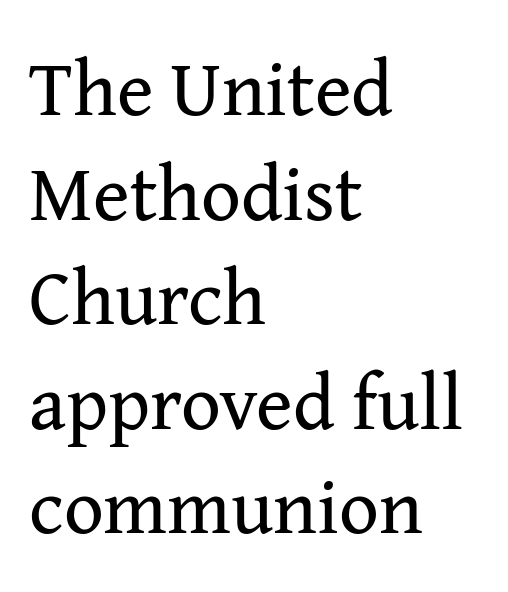
Q: Is the text bold? A: No.
Q: Is the text italic (slanted)? A: No, it is upright.
Q: Is the typeface a serif or a sans-serif typeface? A: Serif.
Q: Is the text underlined? A: No.
Q: How is the paragraph aligned? A: Left-aligned.
Q: Is the spacing between letters normal or unusually wide? A: Normal.
Q: Is the spacing between lines tight, normal or loose? A: Normal.
Q: Width (condensed, normal, or wide)? A: Normal.
Q: Stroke contrast? A: Medium.
Q: x-height? A: Medium.
Q: Monospaced? A: No.
